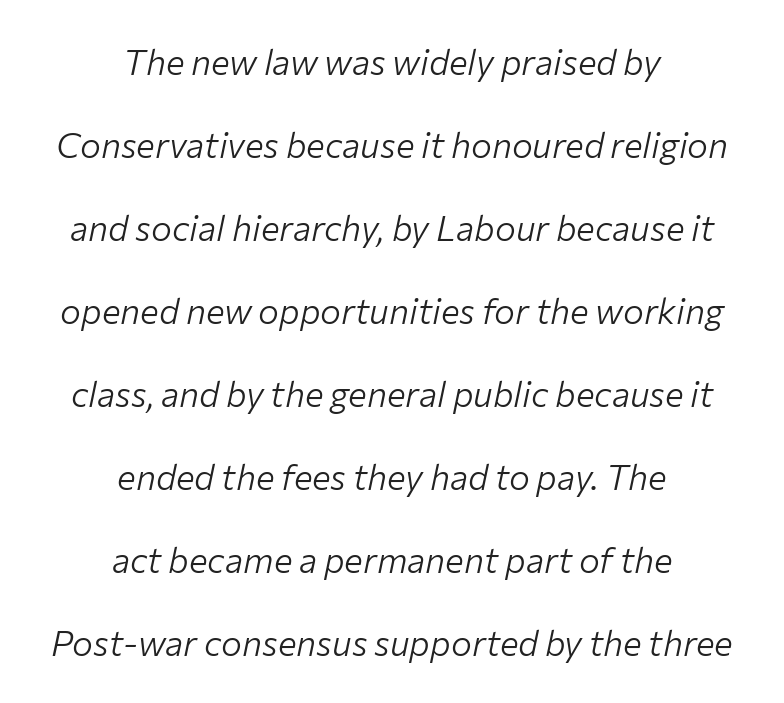
{"italic": "yes", "lean": "right", "slant_degrees": 12, "bold": "no", "weight": "light", "width": "normal", "stroke_contrast": "low", "x_height": "medium", "monospaced": "no", "underline": "no", "align": "center", "line_spacing": "loose", "line_spacing_ratio": 2.37, "letter_spacing": "normal", "letter_spacing_em": 0.0, "glyph_px": 35}
